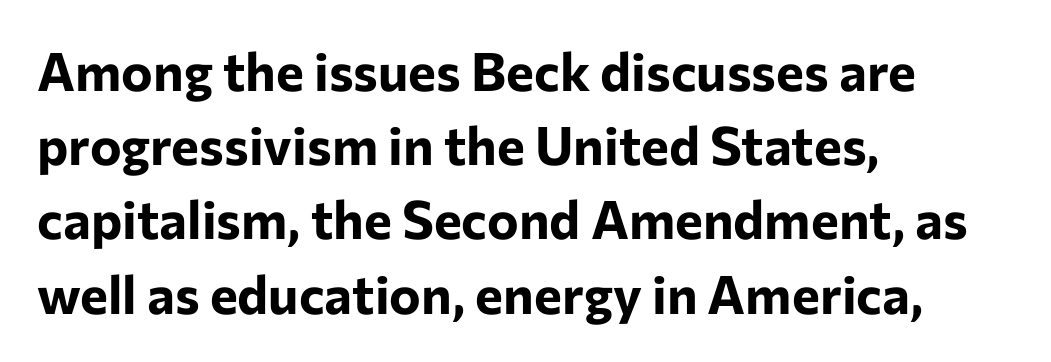
{"serif": "no", "italic": "no", "bold": "yes", "weight": "bold", "width": "normal", "stroke_contrast": "low", "x_height": "medium", "monospaced": "no", "underline": "no", "align": "left", "line_spacing": "normal", "line_spacing_ratio": 1.4, "letter_spacing": "normal", "letter_spacing_em": 0.0, "glyph_px": 53}
